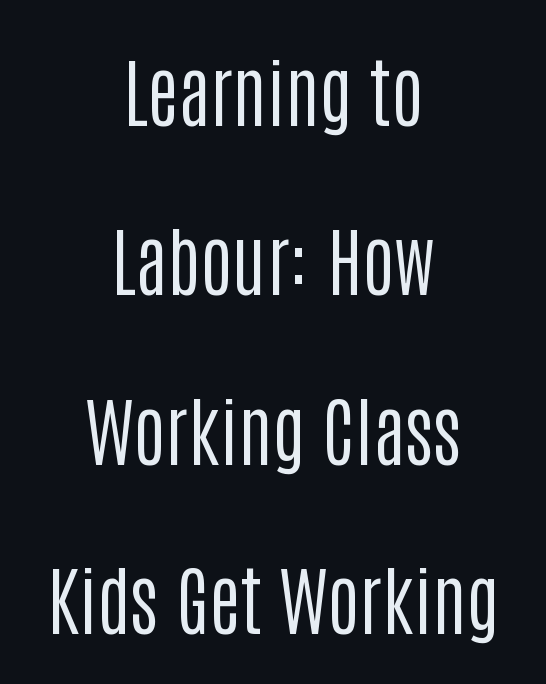
The image shows 76 px regular-weight, condensed sans-serif type, upright; set centered, loose line spacing (2.23x), normal letter spacing, not underlined; low stroke contrast and a large x-height.
